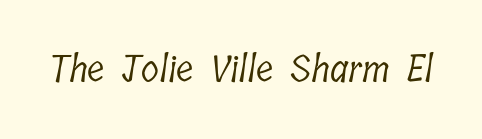
{"serif": "yes", "bold": "no", "weight": "light", "width": "condensed", "stroke_contrast": "low", "x_height": "medium", "monospaced": "no", "underline": "no", "letter_spacing": "normal", "letter_spacing_em": 0.0, "glyph_px": 37}
